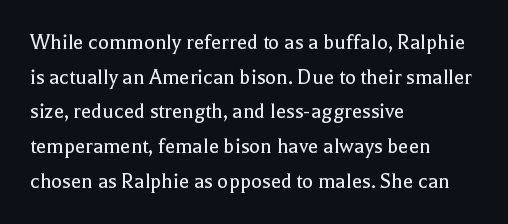
{"italic": "no", "bold": "no", "underline": "no", "align": "left", "line_spacing": "normal", "line_spacing_ratio": 1.51, "letter_spacing": "normal", "letter_spacing_em": 0.0, "glyph_px": 23}
